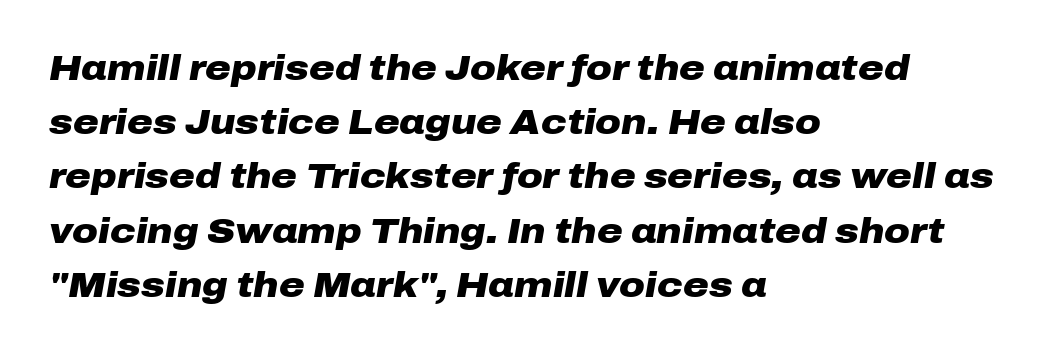
The image shows 35 px heavy, wide type, italic (leaning right); set left-aligned, normal line spacing (1.55x), normal letter spacing, not underlined; low stroke contrast and a medium x-height.
